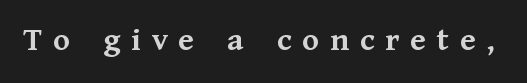
The image shows 34 px semibold serif type, upright; set unusually wide letter spacing (+0.32 em), not underlined; medium stroke contrast and a medium x-height.
